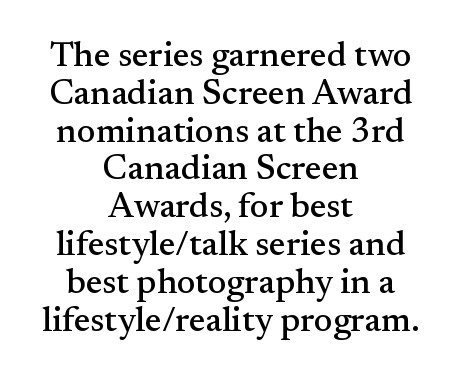
{"serif": "yes", "italic": "no", "width": "normal", "stroke_contrast": "medium", "x_height": "small", "monospaced": "no", "underline": "no", "align": "center", "line_spacing": "tight", "line_spacing_ratio": 1.08, "letter_spacing": "normal", "letter_spacing_em": 0.0, "glyph_px": 35}
